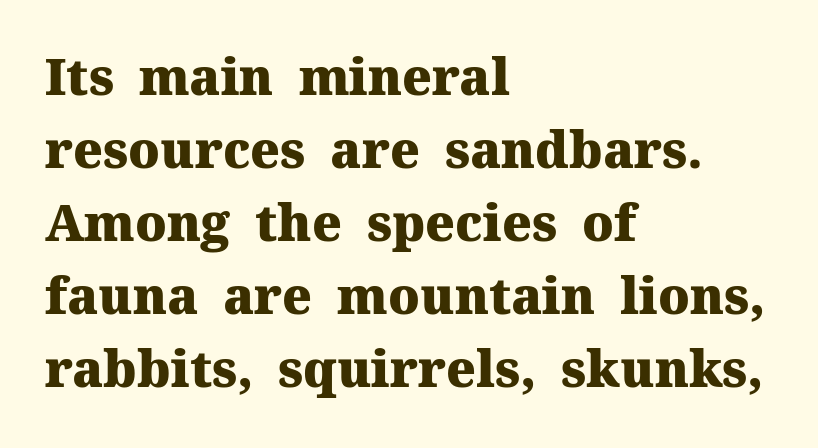
The image shows 50 px heavy serif type, upright; set left-aligned, normal line spacing (1.46x), normal letter spacing, not underlined; medium stroke contrast and a medium x-height.
